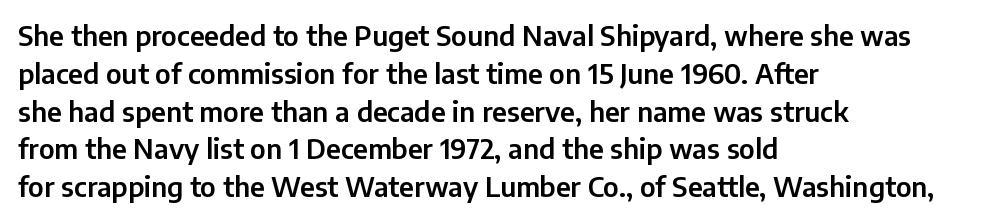
Q: Is the text italic (slanted)? A: No, it is upright.
Q: Is the text underlined? A: No.
Q: How is the paragraph aligned? A: Left-aligned.
Q: Is the spacing between letters normal or unusually wide? A: Normal.
Q: Is the spacing between lines tight, normal or loose? A: Normal.
